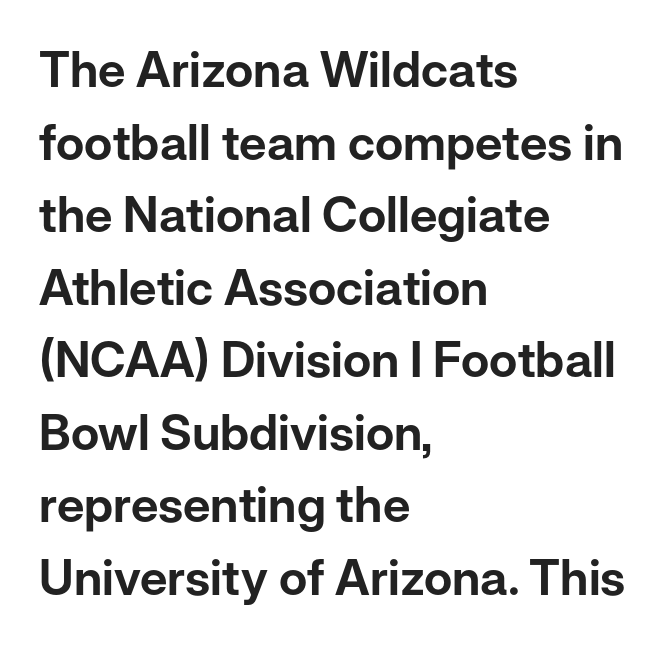
The type sits square on the baseline with zero lean. This rendering features lettering with no underline. The type is set solid horizontally, with unmodified tracking. Each letter keeps its own natural width here, so spacing adapts to shape.
